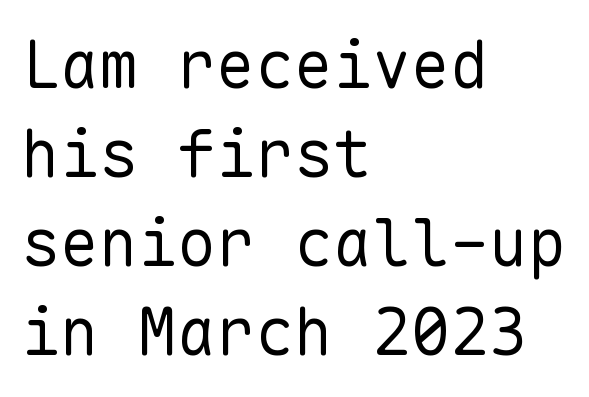
The image shows 65 px regular-weight sans-serif type, upright, monospaced; set left-aligned, normal line spacing (1.37x), normal letter spacing, not underlined; low stroke contrast and a medium x-height.
